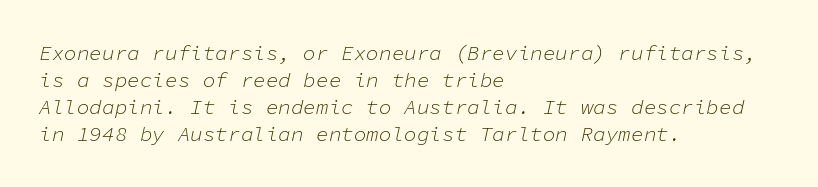
The image shows 21 px text type, italic (leaning right); set left-aligned, normal line spacing (1.29x), normal letter spacing, not underlined.
